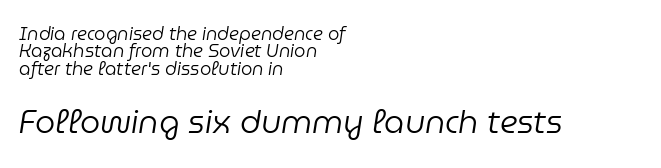
The image shows 32 px regular-weight type, italic (leaning right); set left-aligned, tight line spacing (0.96x), normal letter spacing, not underlined; the second (bottom) block is 1.78x larger; low stroke contrast and a medium x-height.
